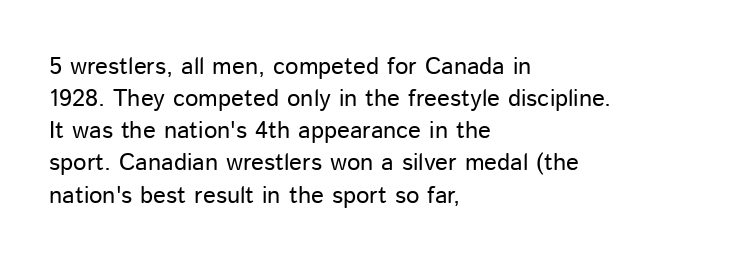
Q: Is the text bold? A: No.
Q: Is the text italic (slanted)? A: No, it is upright.
Q: Is the text underlined? A: No.
Q: How is the paragraph aligned? A: Left-aligned.
Q: Is the spacing between letters normal or unusually wide? A: Normal.
Q: Is the spacing between lines tight, normal or loose? A: Normal.
